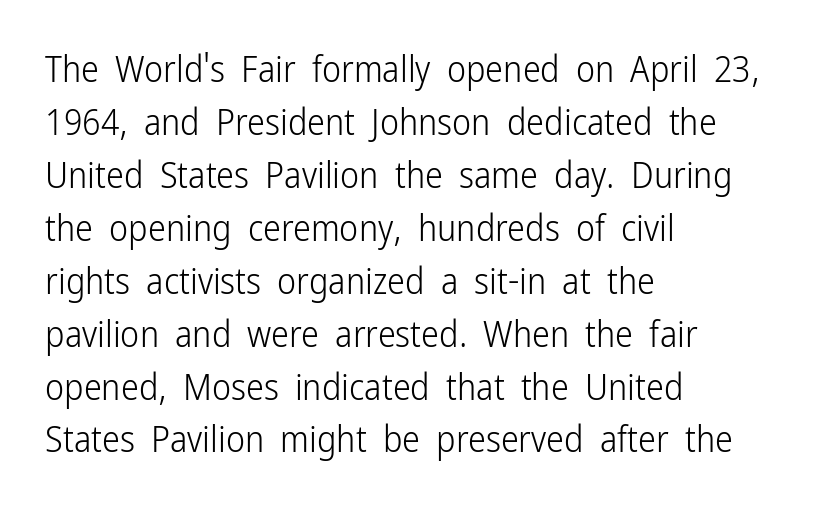
The image shows 36 px light, condensed sans-serif type, upright; set left-aligned, normal line spacing (1.47x), normal letter spacing, not underlined; low stroke contrast and a medium x-height.
